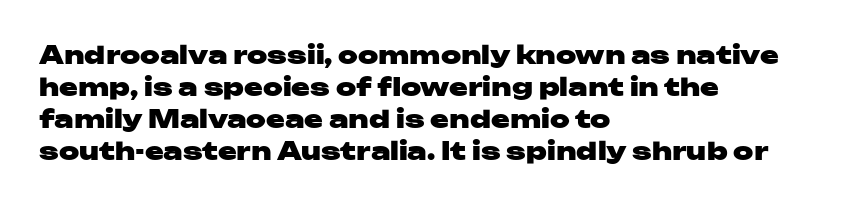
{"italic": "no", "bold": "yes", "underline": "no", "align": "left", "line_spacing": "normal", "line_spacing_ratio": 1.28, "letter_spacing": "normal", "letter_spacing_em": 0.0, "glyph_px": 25}
